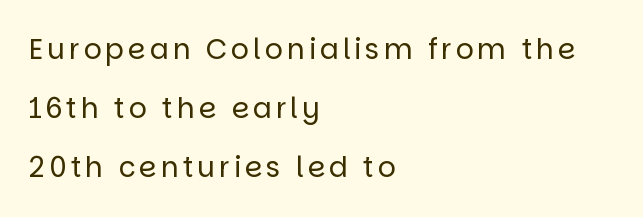
Q: Is the text bold? A: No.
Q: Is the text italic (slanted)? A: No, it is upright.
Q: Is the typeface a serif or a sans-serif typeface? A: Sans-serif.
Q: Is the text underlined? A: No.
Q: How is the paragraph aligned? A: Left-aligned.
Q: Is the spacing between lines tight, normal or loose? A: Loose.
Q: Width (condensed, normal, or wide)? A: Normal.
Q: Stroke contrast? A: Low.
Q: x-height? A: Large.
Q: Monospaced? A: No.
